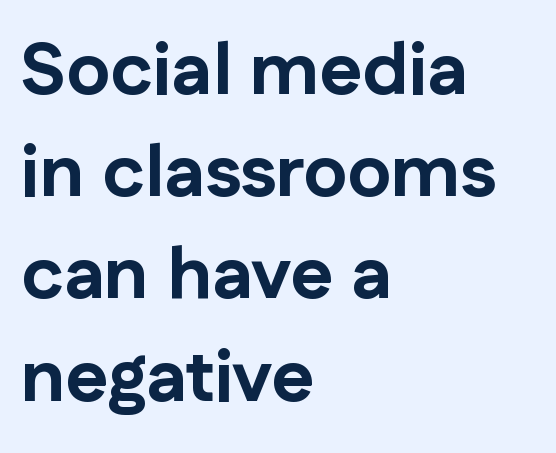
The image shows 73 px bold sans-serif type, upright; set left-aligned, normal line spacing (1.4x), normal letter spacing, not underlined; low stroke contrast and a medium x-height.
